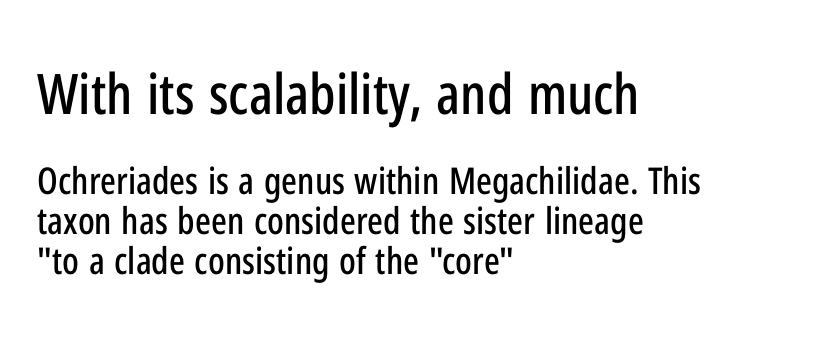
The image shows 56 px condensed sans-serif type, upright; set left-aligned, tight line spacing (1.09x), normal letter spacing, not underlined; the first (top) block is 1.51x larger; low stroke contrast and a medium x-height.
